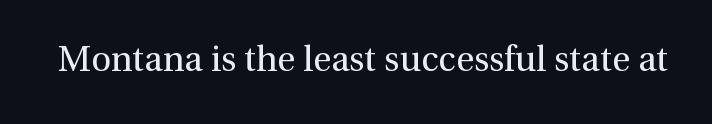
{"serif": "yes", "italic": "no", "bold": "no", "weight": "regular", "width": "normal", "x_height": "medium", "monospaced": "no", "underline": "no", "letter_spacing": "normal", "letter_spacing_em": 0.0, "glyph_px": 35}
